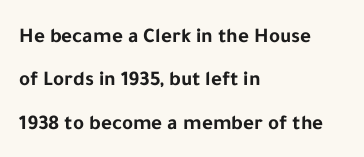
Q: Is the text bold? A: Yes.
Q: Is the text italic (slanted)? A: No, it is upright.
Q: Is the text underlined? A: No.
Q: How is the paragraph aligned? A: Left-aligned.
Q: Is the spacing between letters normal or unusually wide? A: Normal.
Q: Is the spacing between lines tight, normal or loose? A: Loose.
